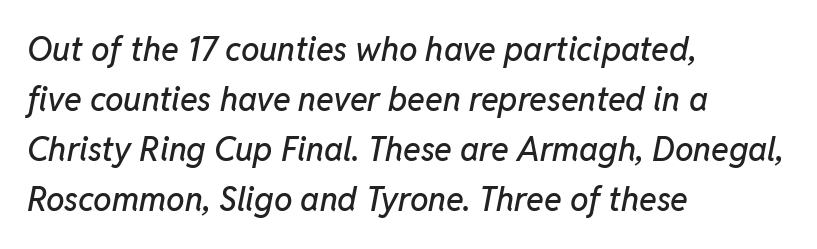
The image shows 33 px text type, italic (leaning right); set left-aligned, normal line spacing (1.52x), normal letter spacing, not underlined; low stroke contrast and a medium x-height.
